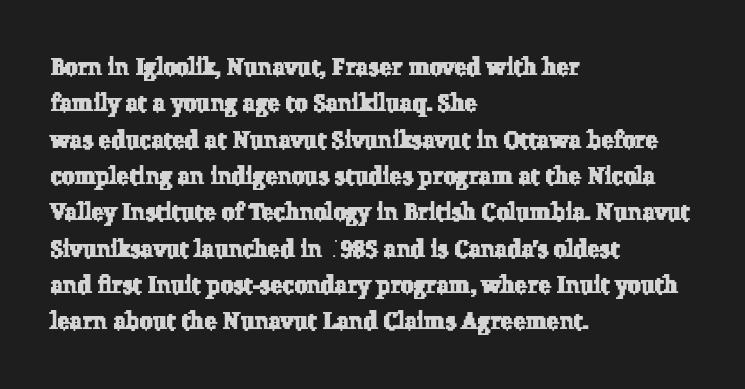
Q: Is the text underlined? A: No.
Q: How is the paragraph aligned? A: Left-aligned.
Q: Is the spacing between letters normal or unusually wide? A: Normal.
Q: Is the spacing between lines tight, normal or loose? A: Normal.
